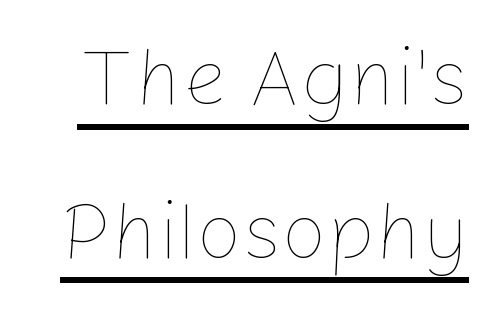
{"italic": "no", "bold": "no", "weight": "thin", "width": "normal", "stroke_contrast": "low", "x_height": "medium", "monospaced": "no", "underline": "yes", "line_spacing": "loose", "line_spacing_ratio": 1.92, "letter_spacing": "normal", "letter_spacing_em": 0.0, "glyph_px": 80}
